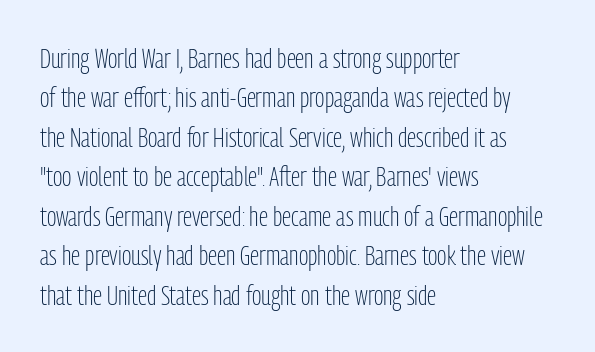
Q: Is the text bold? A: No.
Q: Is the text italic (slanted)? A: No, it is upright.
Q: Is the typeface a serif or a sans-serif typeface? A: Sans-serif.
Q: Is the text underlined? A: No.
Q: How is the paragraph aligned? A: Left-aligned.
Q: Is the spacing between letters normal or unusually wide? A: Normal.
Q: Is the spacing between lines tight, normal or loose? A: Normal.
Q: Width (condensed, normal, or wide)? A: Condensed.
Q: Stroke contrast? A: Low.
Q: x-height? A: Medium.
Q: Monospaced? A: No.
